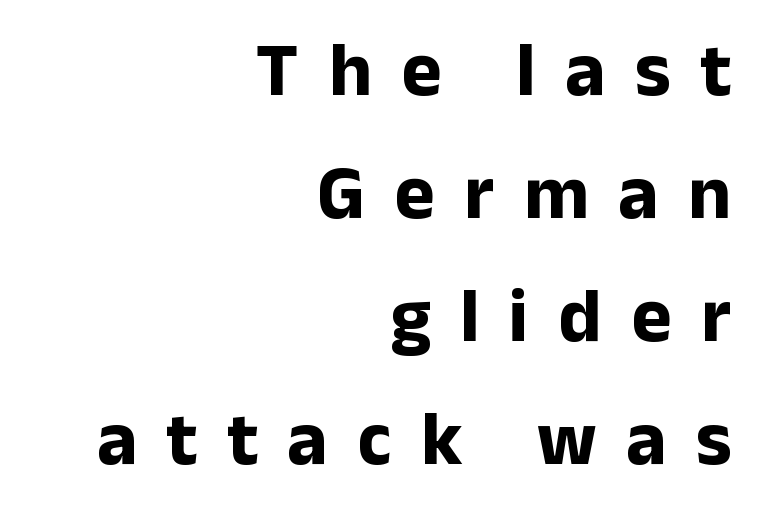
The image shows 76 px bold sans-serif type, upright; set right-aligned, normal line spacing (1.62x), unusually wide letter spacing (+0.39 em), not underlined; low stroke contrast and a medium x-height.
